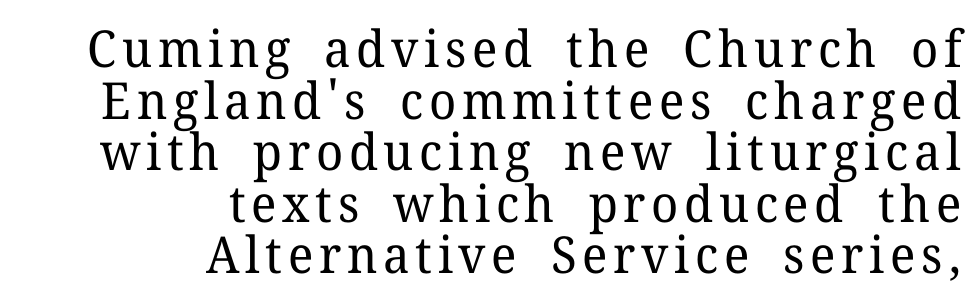
Here the designer chose a conventional face with non-uniform glyph widths. This is roman type, the default non-slanted kind. These lines are set flush right with a ragged left edge. Ink coverage per letter is moderate at most. A clean baseline with only descenders dipping below it. To sum up the face: it has serifs.
